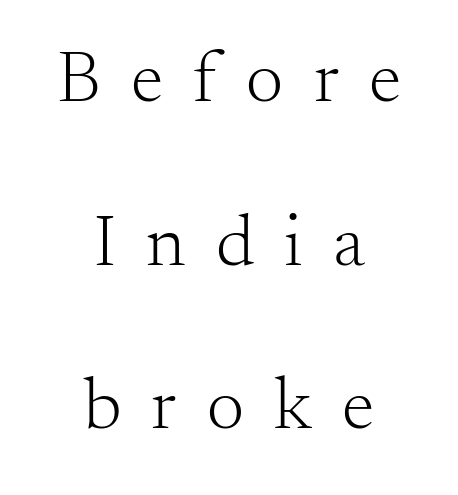
Q: Is the text bold? A: No.
Q: Is the text italic (slanted)? A: No, it is upright.
Q: Is the typeface a serif or a sans-serif typeface? A: Serif.
Q: Is the text underlined? A: No.
Q: How is the paragraph aligned? A: Centered.
Q: Is the spacing between letters normal or unusually wide? A: Unusually wide.
Q: Is the spacing between lines tight, normal or loose? A: Loose.
Q: Width (condensed, normal, or wide)? A: Normal.
Q: Stroke contrast? A: Medium.
Q: x-height? A: Small.
Q: Monospaced? A: No.
